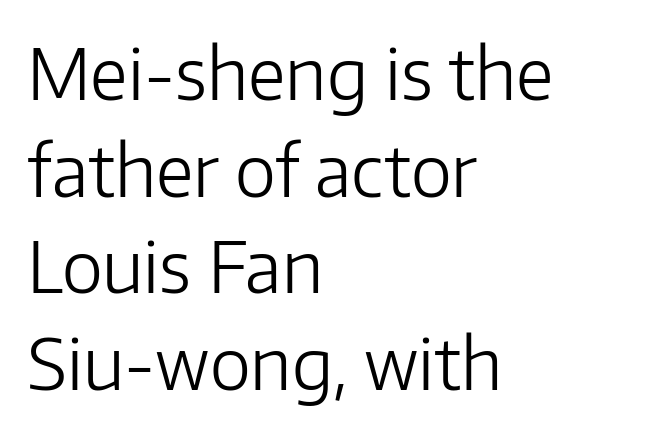
The image shows 70 px light sans-serif type, upright; set left-aligned, normal line spacing (1.38x), normal letter spacing, not underlined; low stroke contrast and a medium x-height.
